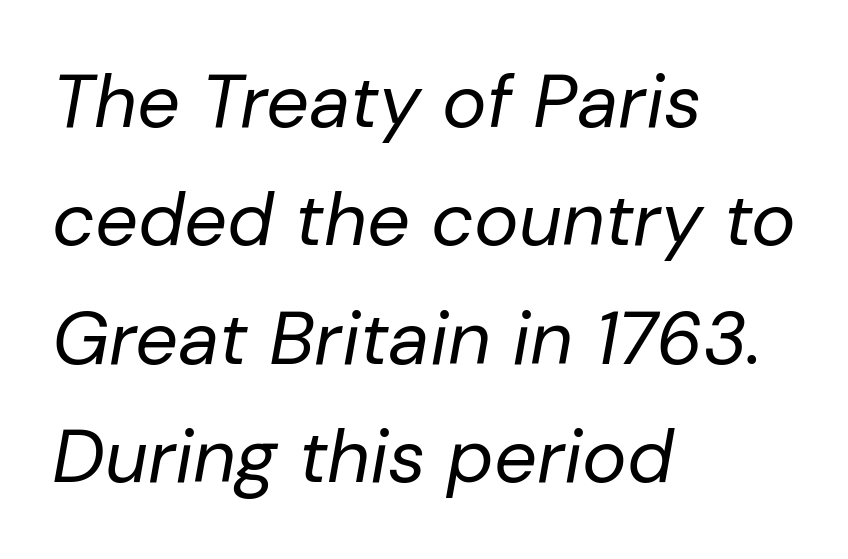
The image shows 75 px regular-weight type, italic (leaning right); set left-aligned, normal line spacing (1.58x), normal letter spacing, not underlined; low stroke contrast and a medium x-height.
